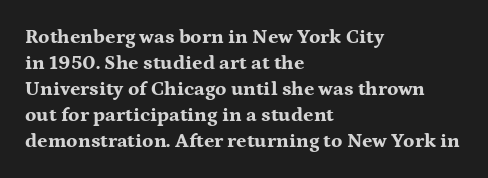
The image shows 20 px bold type, upright; set left-aligned, normal line spacing (1.3x), normal letter spacing, not underlined.
